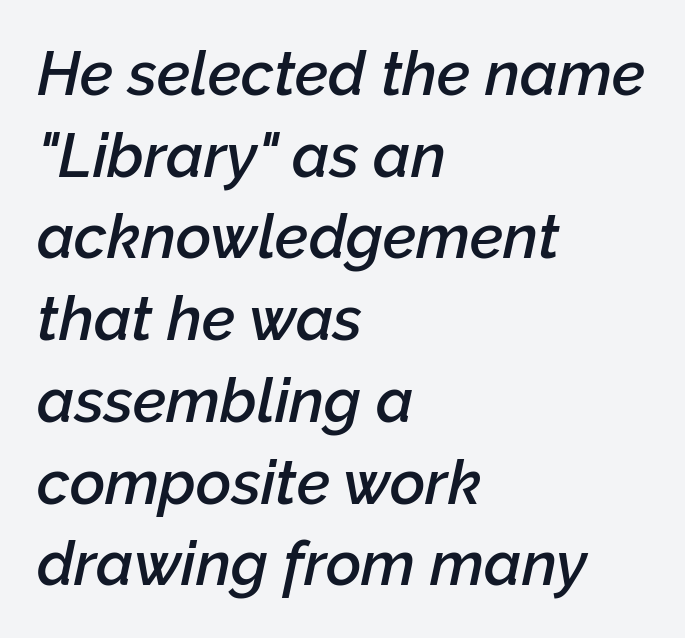
Nobody touched the tracking dial on this one. Tall strokes in this sample are angled rather than plumb. Lines of text with bare space underneath. This block has exactly the height ordinary leading produces.
